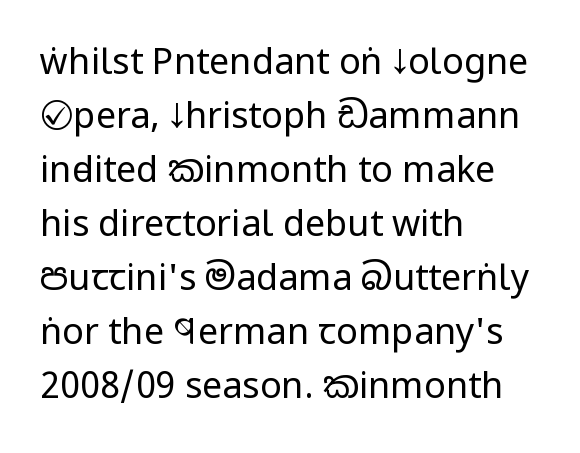
The image shows 36 px regular-weight, condensed sans-serif type, upright; set left-aligned, normal line spacing (1.5x), normal letter spacing, not underlined; low stroke contrast and a large x-height.
